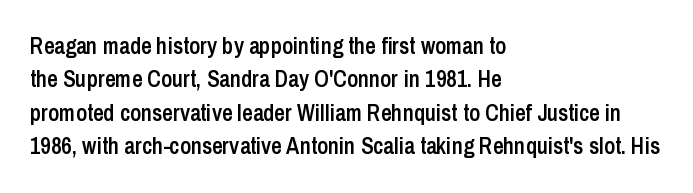
Q: Is the text bold? A: Semi-bold.
Q: Is the text italic (slanted)? A: No, it is upright.
Q: Is the text underlined? A: No.
Q: How is the paragraph aligned? A: Left-aligned.
Q: Is the spacing between letters normal or unusually wide? A: Normal.
Q: Is the spacing between lines tight, normal or loose? A: Normal.
